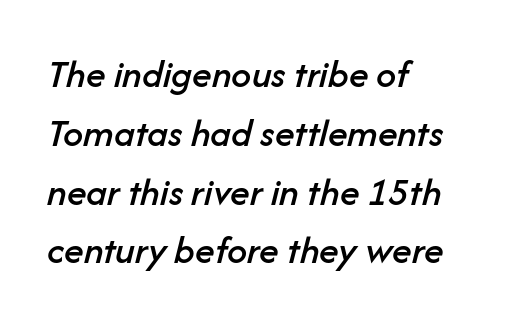
{"italic": "yes", "lean": "right", "slant_degrees": 14, "width": "normal", "stroke_contrast": "low", "x_height": "medium", "monospaced": "no", "underline": "no", "align": "left", "line_spacing": "normal", "line_spacing_ratio": 1.47, "letter_spacing": "normal", "letter_spacing_em": 0.0, "glyph_px": 40}
